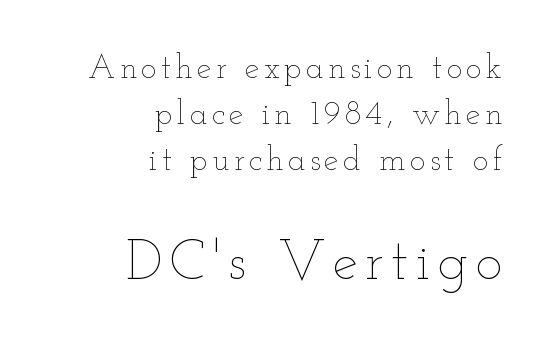
Notice how descenders clear the ascenders below comfortably — that's standard leading. This sample is right-justified, so line beginnings fall wherever the words allow. Think standard paragraph weight, or any step lighter than that. The lower block of text is set noticeably larger than the block above it.
